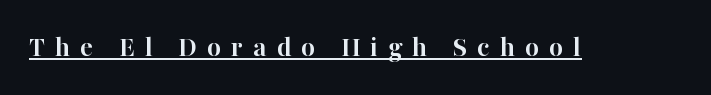
{"serif": "yes", "italic": "no", "bold": "yes", "weight": "semibold", "width": "normal", "stroke_contrast": "high", "x_height": "medium", "monospaced": "no", "underline": "yes", "letter_spacing": "wide", "letter_spacing_em": 0.33, "glyph_px": 30}
